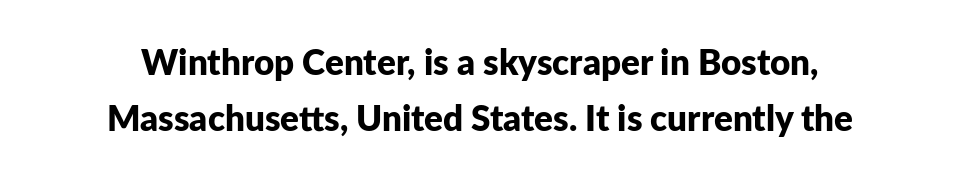
The image shows 35 px bold sans-serif type, upright; set normal line spacing (1.6x), normal letter spacing, not underlined; low stroke contrast and a medium x-height.
